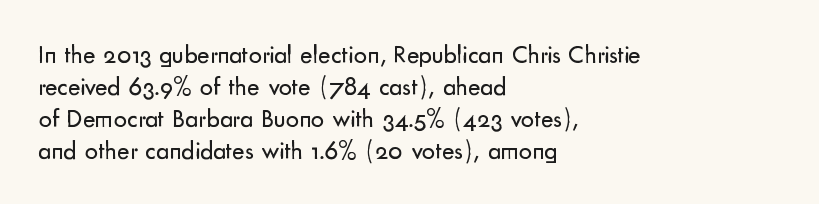
The passage shown is not underscored anywhere. Words appear dense and cohesive because spacing is normal. Alignment: flush left. Unlike italic type, these characters show no tilt at all.
